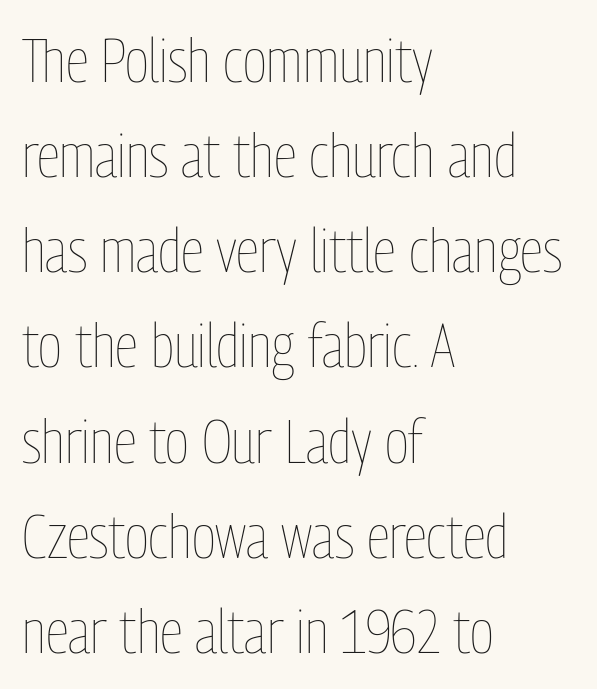
{"italic": "no", "bold": "no", "weight": "thin", "width": "condensed", "stroke_contrast": "low", "x_height": "medium", "monospaced": "no", "underline": "no", "align": "left", "line_spacing": "normal", "line_spacing_ratio": 1.56, "letter_spacing": "normal", "letter_spacing_em": 0.0, "glyph_px": 61}
